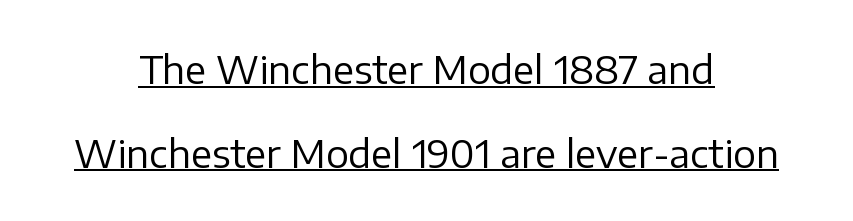
The image shows 38 px regular-weight sans-serif type, upright; set centered, loose line spacing (2.2x), normal letter spacing, underlined; low stroke contrast and a medium x-height.
